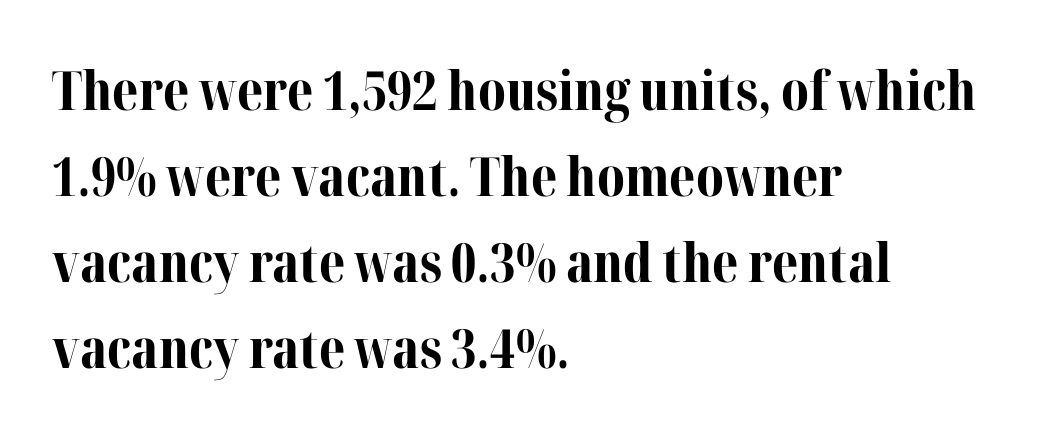
Compared with a centered layout, this one pins lines to the left instead. Any mark beneath the type? The region is blank. Does extra space separate the letters? No, they use regular spacing. Each letter keeps its own natural width here, so spacing adapts to shape.
